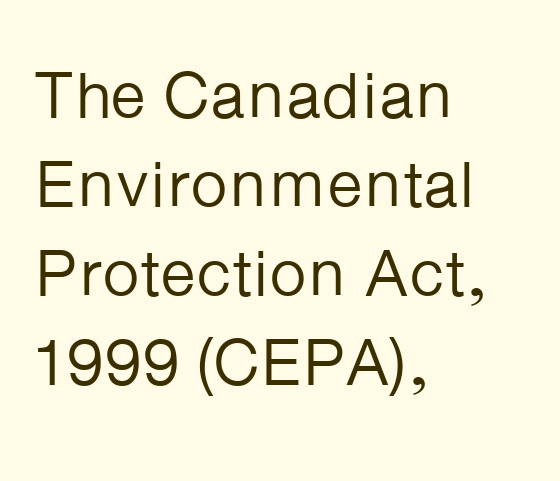
The image shows 66 px regular-weight sans-serif type, upright; set left-aligned, normal line spacing (1.35x), normal letter spacing, not underlined; low stroke contrast and a medium x-height.
